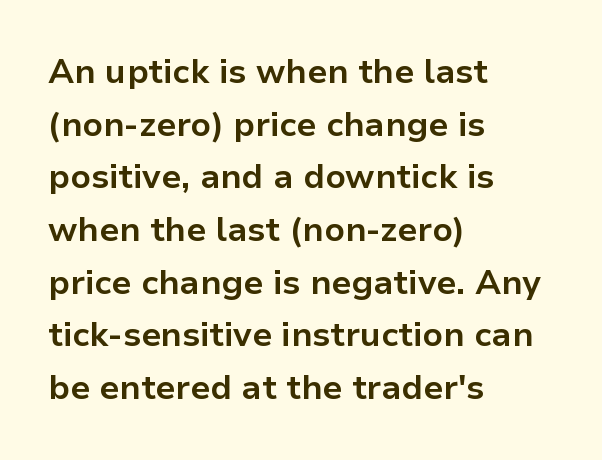
Vertical spacing — default. Inter-character spacing is left at the font's built-in metrics. Has an underline been added? It has not. Note the varied advance widths — an 'i' is clearly narrower than an 'm'. Does the weight exceed regular? Yes, all the way to bold. In terms of letterform style, serifs are entirely absent.
